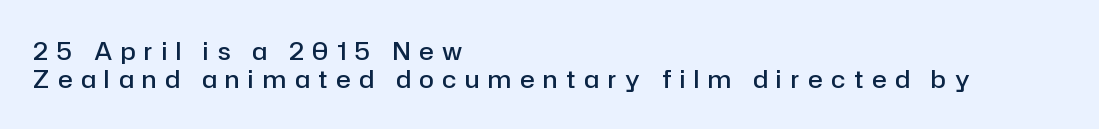
The image shows 24 px text type, upright; set left-aligned, line spacing 1.16x, unusually wide letter spacing (+0.37 em), not underlined.
